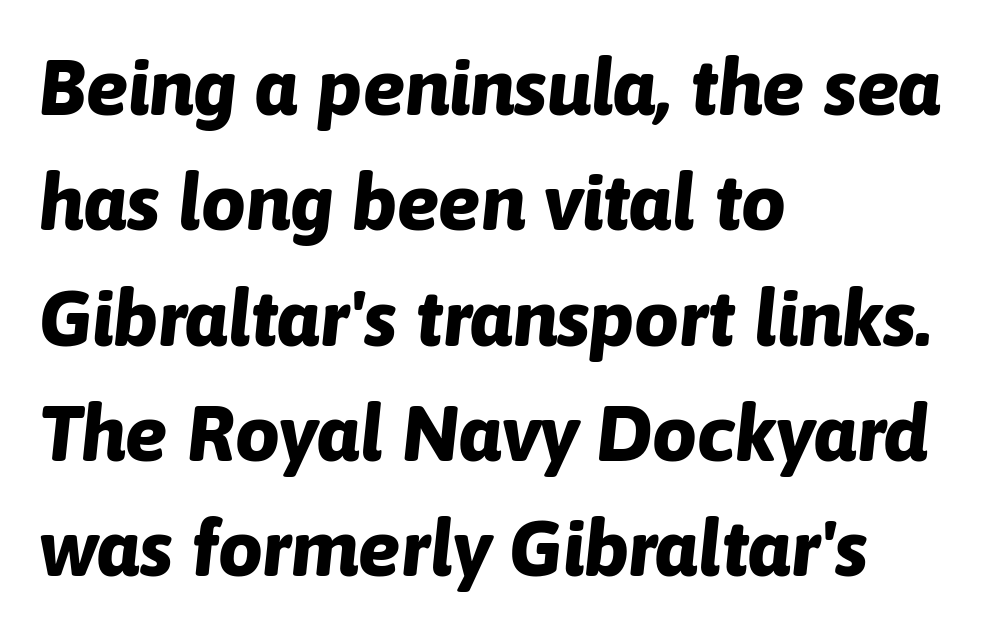
The image shows 79 px bold type, italic (leaning right); set left-aligned, normal line spacing (1.46x), normal letter spacing, not underlined; low stroke contrast and a medium x-height.
